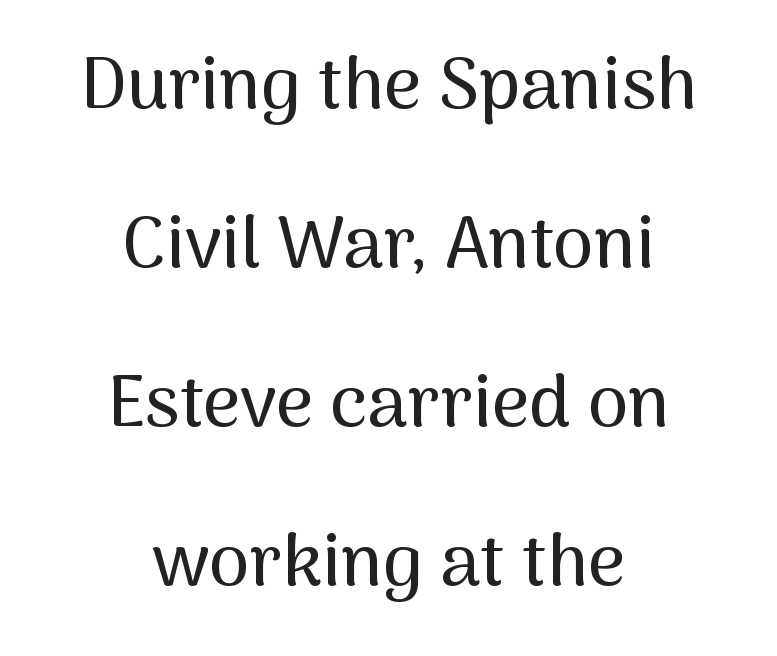
The image shows 73 px sans-serif type, upright; set centered, loose line spacing (2.18x), normal letter spacing, not underlined; medium stroke contrast and a medium x-height.
